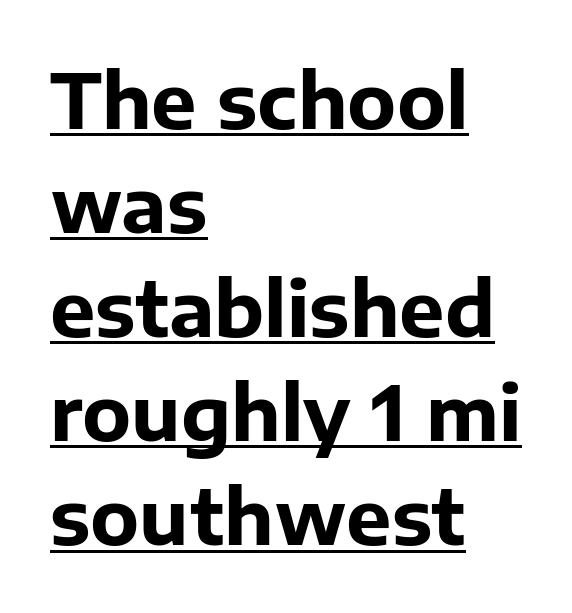
The image shows 76 px bold sans-serif type, upright; set left-aligned, normal line spacing (1.37x), normal letter spacing, underlined; low stroke contrast and a medium x-height.
